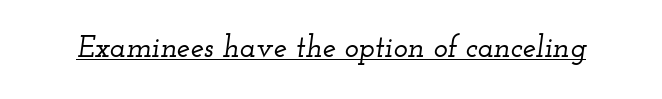
The image shows 30 px wide serif type, italic (leaning right); set normal letter spacing, underlined; low stroke contrast and a small x-height.
